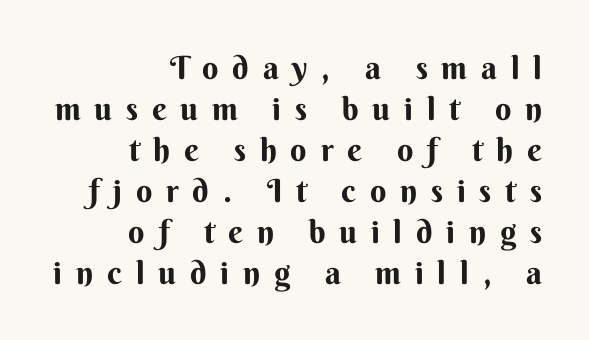
{"serif": "no", "italic": "no", "bold": "yes", "weight": "bold", "width": "normal", "stroke_contrast": "medium", "x_height": "small", "monospaced": "no", "underline": "no", "align": "right", "line_spacing": "normal", "line_spacing_ratio": 1.28, "letter_spacing": "wide", "letter_spacing_em": 0.43, "glyph_px": 32}
